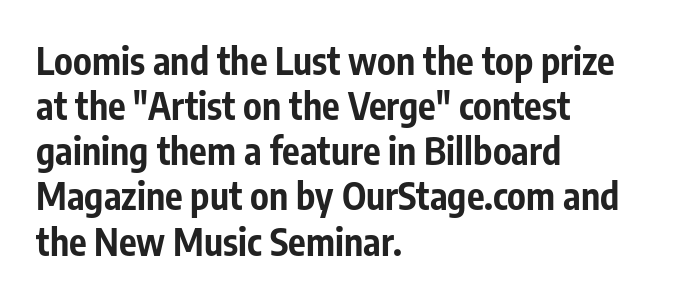
Q: Is the text bold? A: Yes.
Q: Is the text italic (slanted)? A: No, it is upright.
Q: Is the typeface a serif or a sans-serif typeface? A: Sans-serif.
Q: Is the text underlined? A: No.
Q: How is the paragraph aligned? A: Left-aligned.
Q: Is the spacing between letters normal or unusually wide? A: Normal.
Q: Width (condensed, normal, or wide)? A: Condensed.
Q: Stroke contrast? A: Low.
Q: x-height? A: Medium.
Q: Monospaced? A: No.
